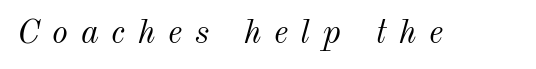
{"italic": "yes", "lean": "right", "slant_degrees": 12, "bold": "no", "weight": "light", "width": "normal", "stroke_contrast": "medium", "x_height": "small", "monospaced": "no", "underline": "no", "letter_spacing": "wide", "letter_spacing_em": 0.37, "glyph_px": 34}
